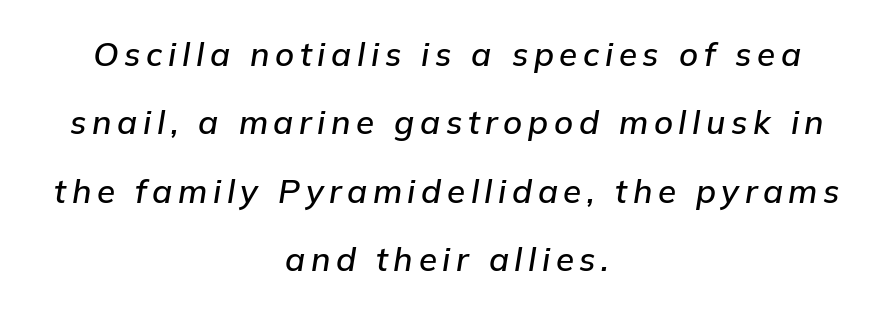
Q: Is the text italic (slanted)? A: Yes, it leans right by about 9 degrees.
Q: Is the text underlined? A: No.
Q: How is the paragraph aligned? A: Centered.
Q: Is the spacing between lines tight, normal or loose? A: Loose.
Q: Width (condensed, normal, or wide)? A: Normal.
Q: Stroke contrast? A: Low.
Q: x-height? A: Medium.
Q: Monospaced? A: No.
